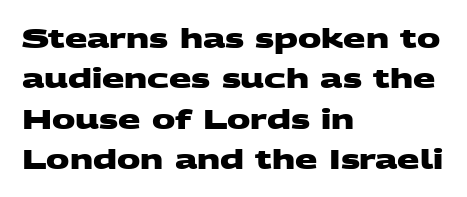
Q: Is the text bold? A: Yes.
Q: Is the text underlined? A: No.
Q: How is the paragraph aligned? A: Left-aligned.
Q: Is the spacing between letters normal or unusually wide? A: Normal.
Q: Is the spacing between lines tight, normal or loose? A: Normal.
